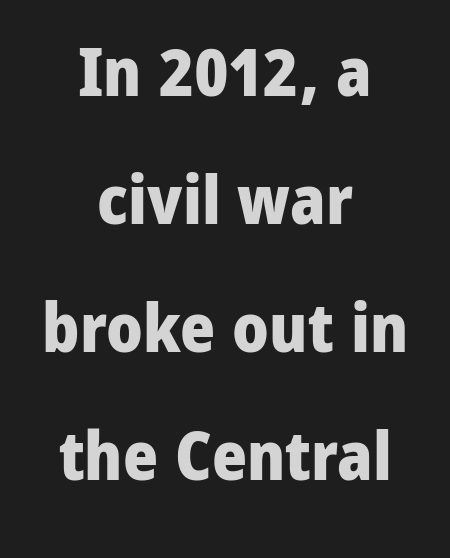
The image shows 67 px heavy sans-serif type, upright; set centered, loose line spacing (1.91x), normal letter spacing, not underlined; low stroke contrast and a medium x-height.
